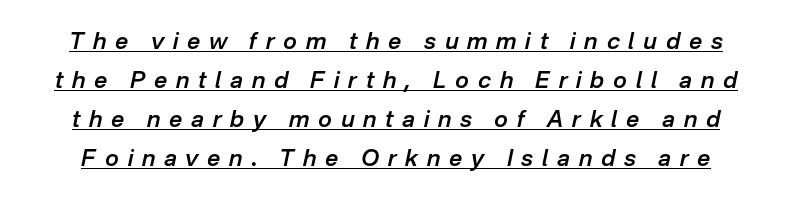
Designer's note — italics engaged. The tracking jumps out immediately: characters are airy and widely separated. Check the space under the baseline: a stroke is drawn there. Caption: semibold face, moderately heavy strokes. Students, observe: this is what conventionally led text looks like.
